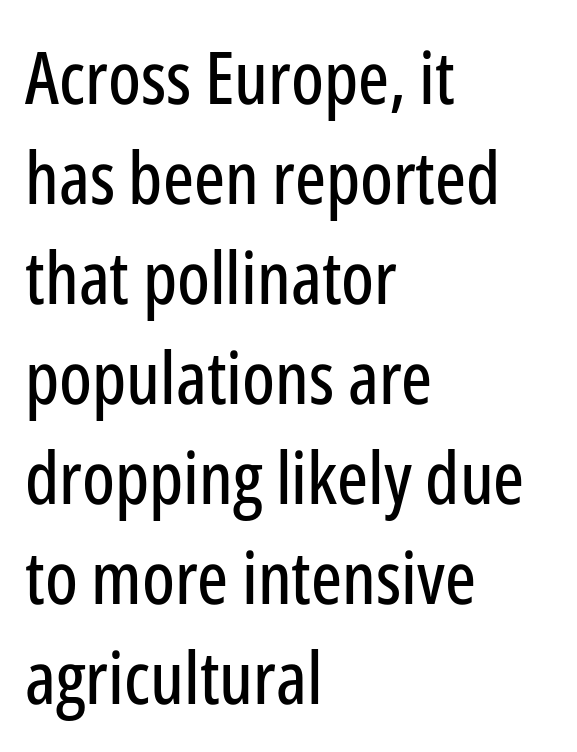
Q: Is the text italic (slanted)? A: No, it is upright.
Q: Is the typeface a serif or a sans-serif typeface? A: Sans-serif.
Q: Is the text underlined? A: No.
Q: How is the paragraph aligned? A: Left-aligned.
Q: Is the spacing between letters normal or unusually wide? A: Normal.
Q: Is the spacing between lines tight, normal or loose? A: Normal.
Q: Width (condensed, normal, or wide)? A: Condensed.
Q: Stroke contrast? A: Low.
Q: x-height? A: Medium.
Q: Monospaced? A: No.
